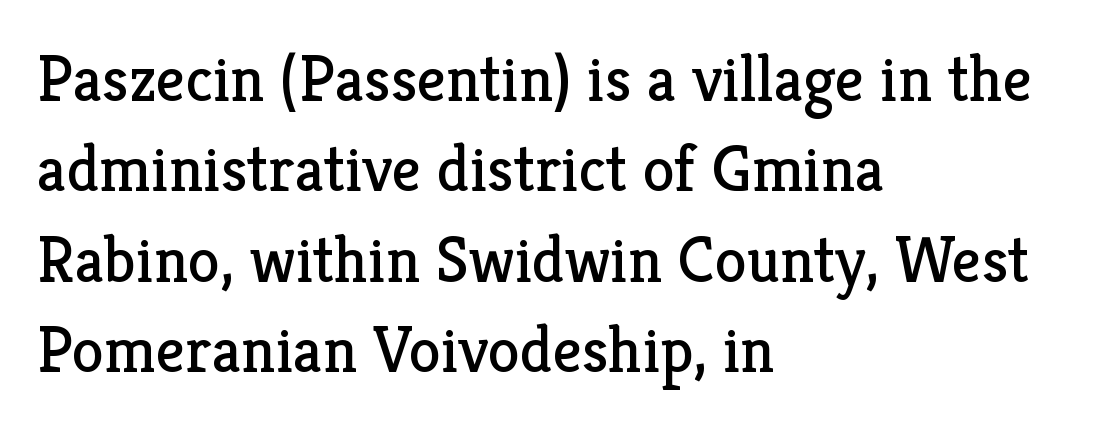
The image shows 65 px regular-weight serif type, upright; set left-aligned, normal line spacing (1.39x), normal letter spacing, not underlined; low stroke contrast and a medium x-height.
